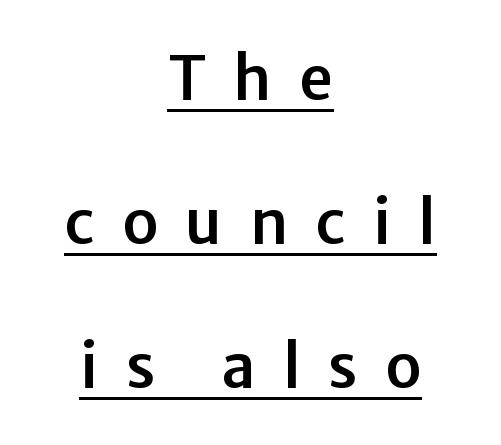
{"serif": "no", "italic": "no", "width": "normal", "stroke_contrast": "low", "x_height": "medium", "monospaced": "no", "underline": "yes", "align": "center", "line_spacing": "loose", "line_spacing_ratio": 2.4, "letter_spacing": "wide", "letter_spacing_em": 0.46, "glyph_px": 60}
